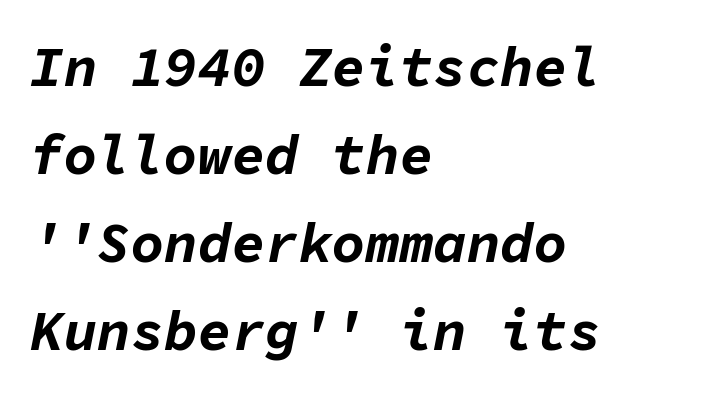
Bare-footed words on every line. Left-aligned paragraph, ragged on the right. Would a proofreader flag this as italicized? Yes. You could count columns in this text — the font is strictly monospaced.
